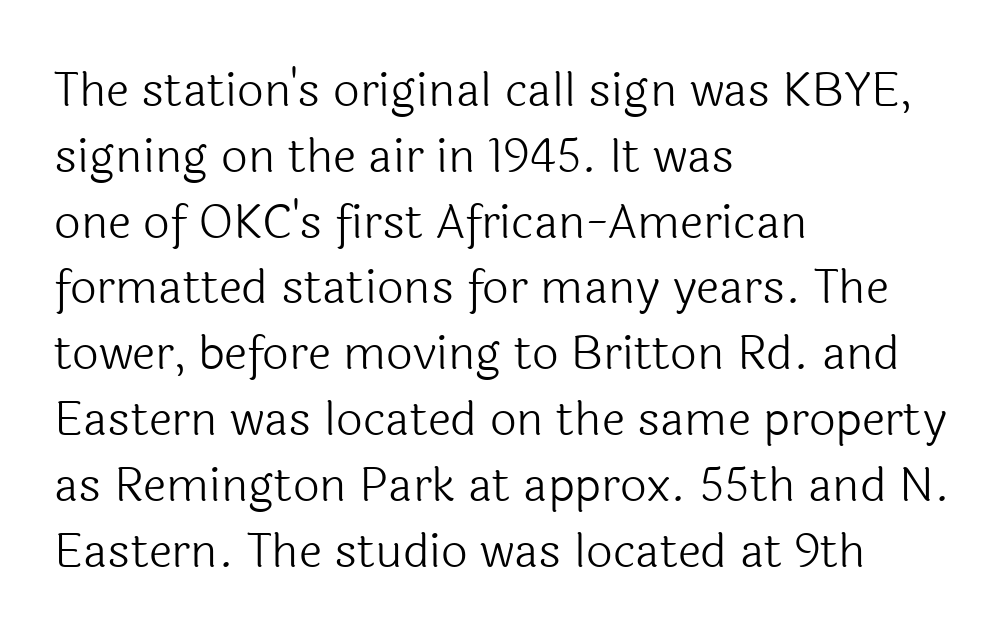
The image shows 47 px light sans-serif type, upright; set left-aligned, normal line spacing (1.4x), normal letter spacing, not underlined; a medium x-height.
